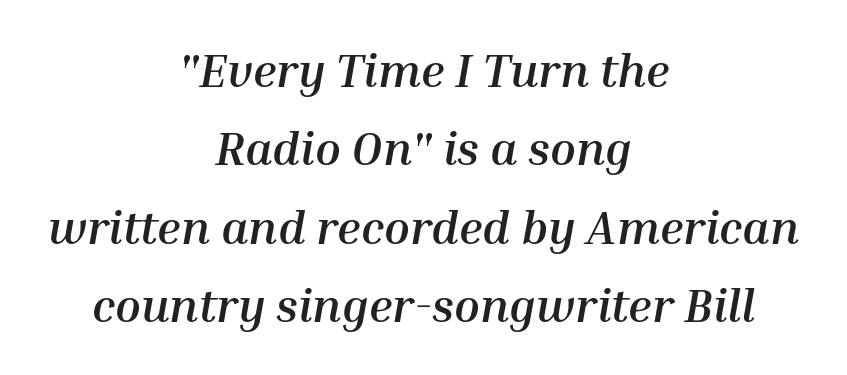
{"italic": "yes", "lean": "right", "slant_degrees": 10, "bold": "yes", "weight": "semibold", "width": "normal", "stroke_contrast": "medium", "x_height": "medium", "monospaced": "no", "underline": "no", "align": "center", "line_spacing": "normal", "line_spacing_ratio": 1.67, "letter_spacing": "normal", "letter_spacing_em": 0.0, "glyph_px": 47}
